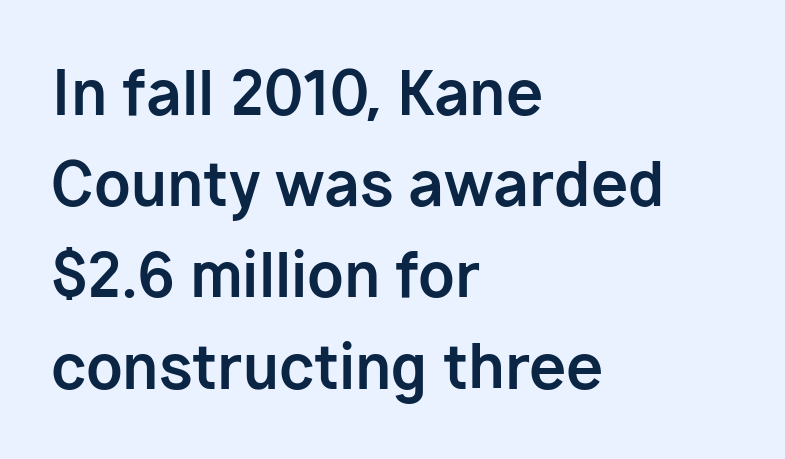
{"serif": "no", "italic": "no", "bold": "yes", "weight": "bold", "width": "normal", "stroke_contrast": "low", "x_height": "medium", "monospaced": "no", "underline": "no", "align": "left", "line_spacing": "normal", "line_spacing_ratio": 1.52, "letter_spacing": "normal", "letter_spacing_em": 0.0, "glyph_px": 60}
